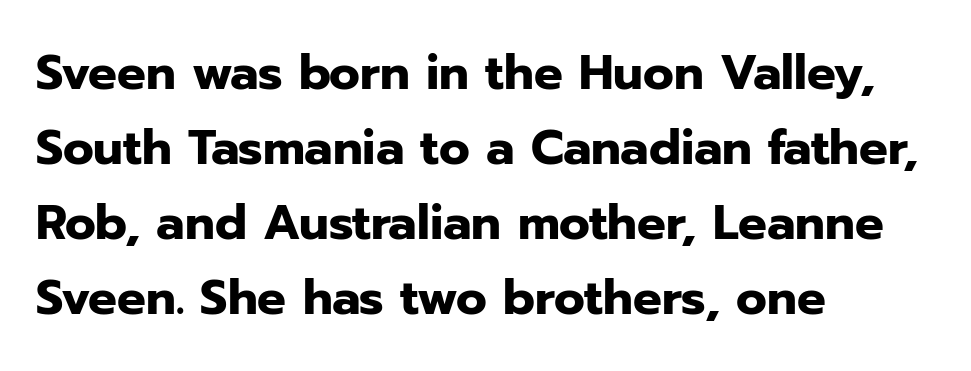
The image shows 48 px heavy sans-serif type, upright; set left-aligned, normal line spacing (1.56x), normal letter spacing, not underlined; low stroke contrast and a medium x-height.
